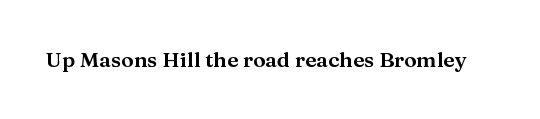
Every character sits straight up, as roman type does. The string is rendered with underlining switched off. Students, note that the glyphs here touch the page at normal intervals.
